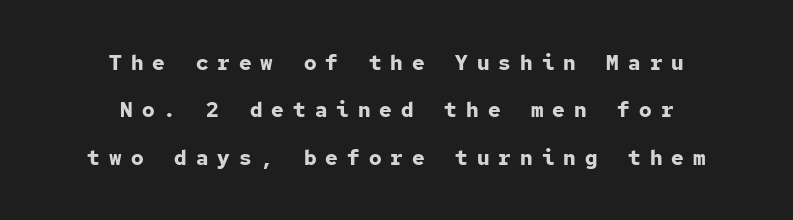
The image shows 21 px bold type, upright; set centered, loose line spacing (2.26x), unusually wide letter spacing (+0.43 em), not underlined.
